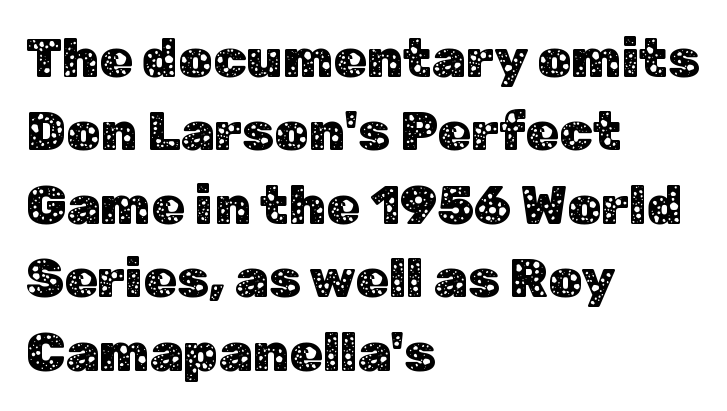
The ragged edge is on the right, which tells us the setting is flush left. You could not count columns in this text — the font is proportionally spaced. Vertical strokes here are truly vertical. The face used here is a sans, in the tradition of grotesques and geometrics.
